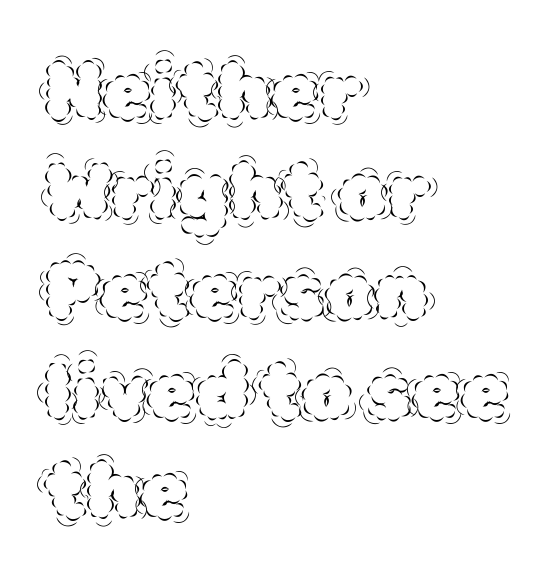
{"italic": "no", "bold": "no", "weight": "thin", "width": "normal", "x_height": "large", "monospaced": "no", "underline": "no", "align": "left", "line_spacing": "normal", "line_spacing_ratio": 1.28, "letter_spacing": "normal", "letter_spacing_em": 0.0, "glyph_px": 78}
